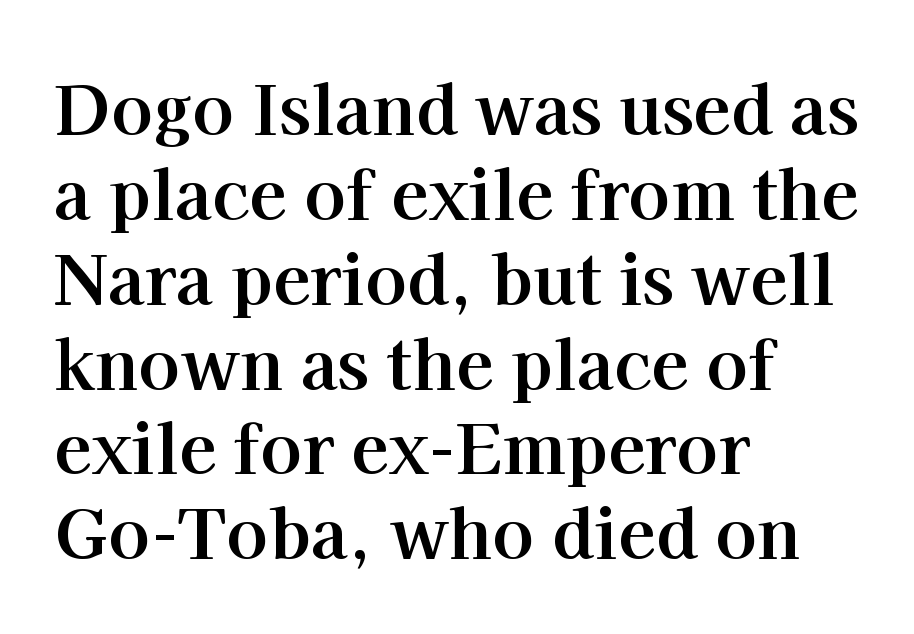
{"serif": "yes", "italic": "no", "bold": "yes", "weight": "bold", "width": "normal", "stroke_contrast": "high", "x_height": "medium", "monospaced": "no", "underline": "no", "align": "left", "line_spacing_ratio": 1.23, "letter_spacing": "normal", "letter_spacing_em": 0.0, "glyph_px": 69}
